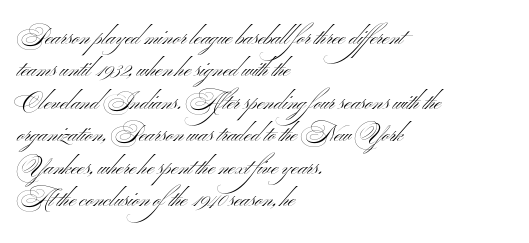
{"bold": "no", "underline": "no", "align": "left", "line_spacing": "normal", "line_spacing_ratio": 1.41, "letter_spacing": "normal", "letter_spacing_em": 0.0, "glyph_px": 23}
